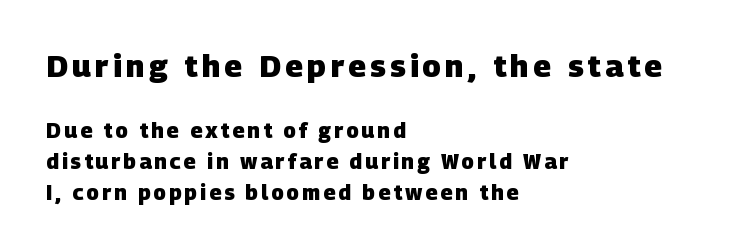
{"serif": "no", "bold": "yes", "weight": "heavy", "width": "normal", "stroke_contrast": "low", "x_height": "large", "monospaced": "no", "underline": "no", "align": "left", "line_spacing": "normal", "line_spacing_ratio": 1.48, "larger_block": "first", "size_ratio": 1.48, "glyph_px": 31}
